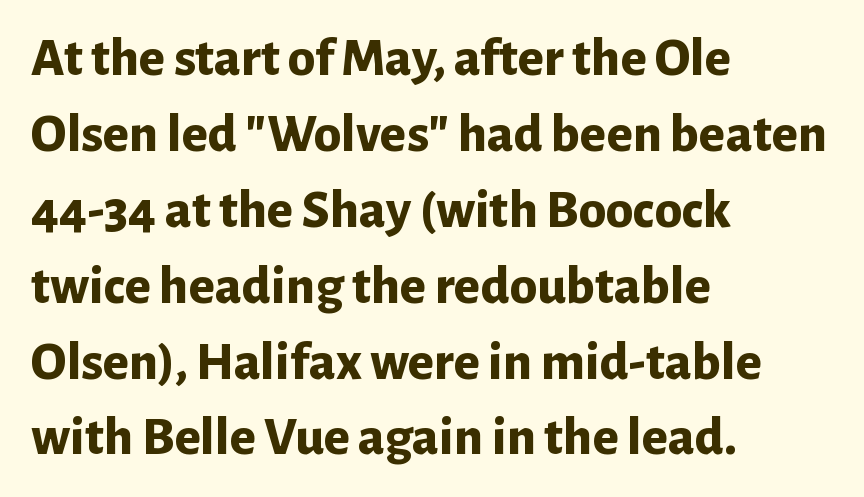
Whoever set this chose a conventional vertical rhythm. Spacing between characters is what you'd get straight out of the box. You could not count columns in this text — the font is proportionally spaced. Characters remain perfectly vertical along every line. In terms of letterform style, serifs are entirely absent. Glance below the letters and you will spot only blank space.
